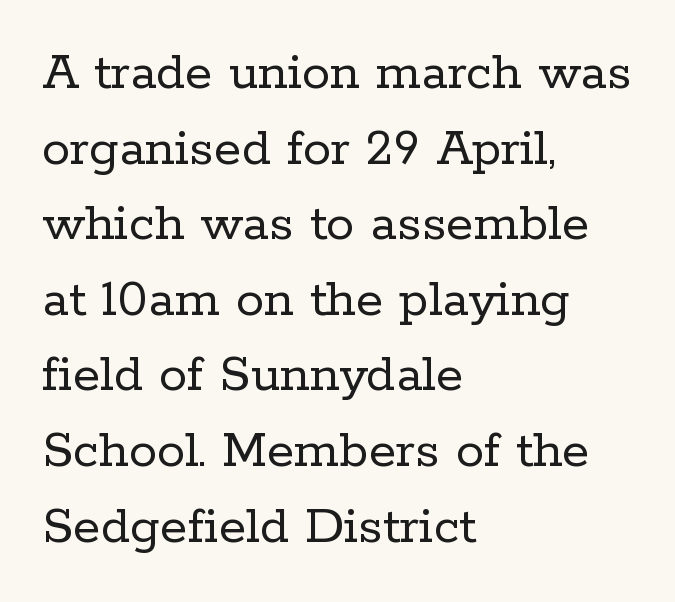
{"serif": "yes", "italic": "no", "bold": "no", "weight": "regular", "width": "normal", "stroke_contrast": "low", "x_height": "medium", "monospaced": "no", "underline": "no", "align": "left", "line_spacing": "normal", "line_spacing_ratio": 1.35, "letter_spacing": "normal", "letter_spacing_em": 0.0, "glyph_px": 56}
